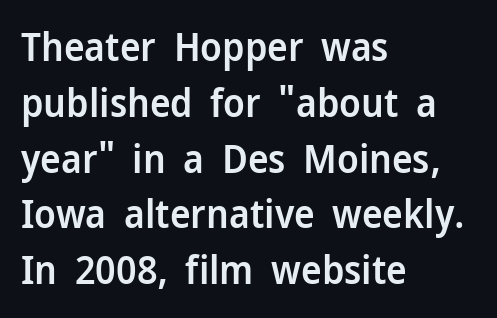
Q: Is the text bold? A: Semi-bold.
Q: Is the text italic (slanted)? A: No, it is upright.
Q: Is the typeface a serif or a sans-serif typeface? A: Sans-serif.
Q: Is the text underlined? A: No.
Q: How is the paragraph aligned? A: Left-aligned.
Q: Is the spacing between letters normal or unusually wide? A: Normal.
Q: Is the spacing between lines tight, normal or loose? A: Normal.
Q: Width (condensed, normal, or wide)? A: Normal.
Q: Stroke contrast? A: Low.
Q: x-height? A: Medium.
Q: Monospaced? A: No.
